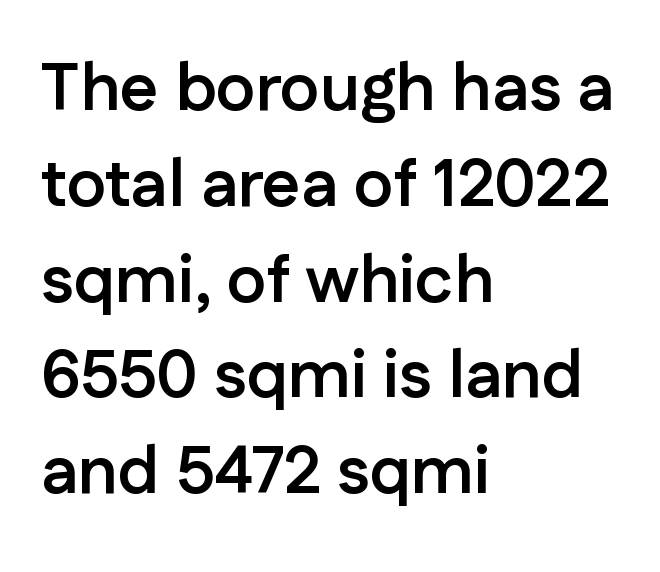
Is the letter spacing exaggerated? No — it looks like the ordinary default. Honestly, there is no underline to notice here at all. This block has exactly the height ordinary leading produces. The axis of the letterforms is exactly vertical. You could not count columns in this text — the font is proportionally spaced. The face used here has the dense, thick strokes of a bold.
